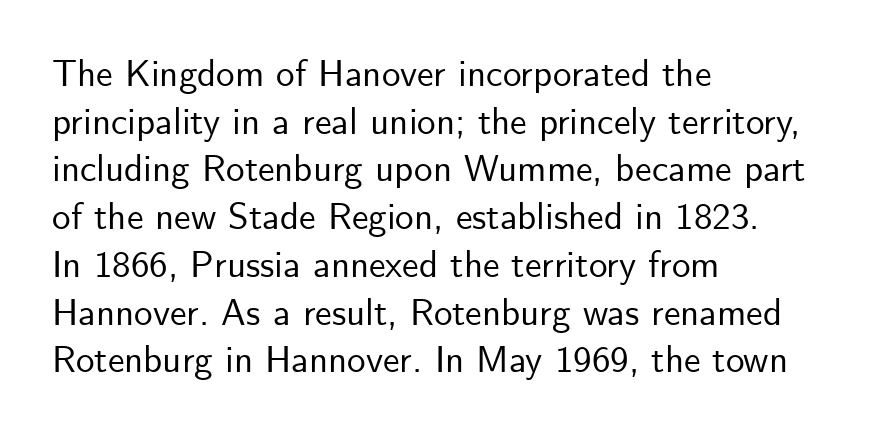
Q: Is the text italic (slanted)? A: No, it is upright.
Q: Is the typeface a serif or a sans-serif typeface? A: Sans-serif.
Q: Is the text underlined? A: No.
Q: How is the paragraph aligned? A: Left-aligned.
Q: Is the spacing between letters normal or unusually wide? A: Normal.
Q: Is the spacing between lines tight, normal or loose? A: Normal.
Q: Width (condensed, normal, or wide)? A: Normal.
Q: Stroke contrast? A: Low.
Q: x-height? A: Small.
Q: Monospaced? A: No.
